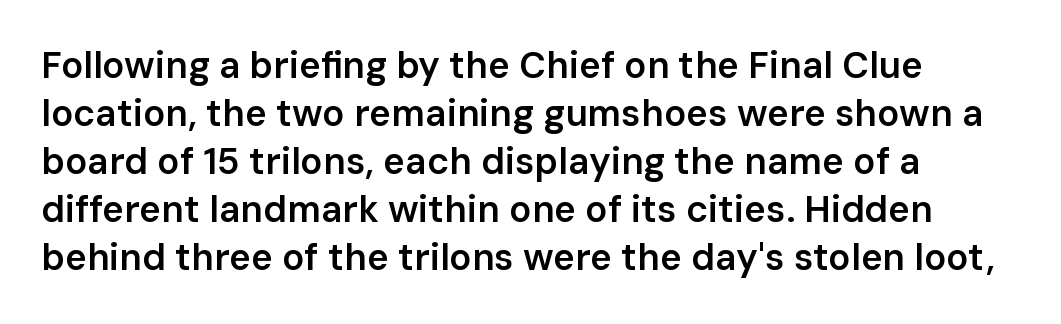
Q: Is the text bold? A: Semi-bold.
Q: Is the text italic (slanted)? A: No, it is upright.
Q: Is the typeface a serif or a sans-serif typeface? A: Sans-serif.
Q: Is the text underlined? A: No.
Q: How is the paragraph aligned? A: Left-aligned.
Q: Is the spacing between letters normal or unusually wide? A: Normal.
Q: Is the spacing between lines tight, normal or loose? A: Normal.
Q: Width (condensed, normal, or wide)? A: Normal.
Q: Stroke contrast? A: Low.
Q: x-height? A: Medium.
Q: Monospaced? A: No.
